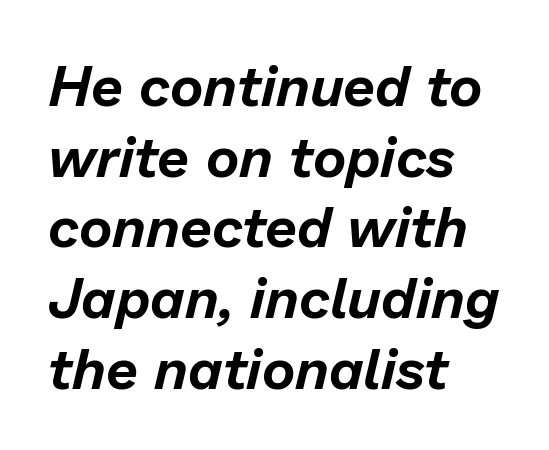
The image shows 57 px text type, italic (leaning right); set left-aligned, line spacing 1.24x, normal letter spacing, not underlined; low stroke contrast and a medium x-height.
